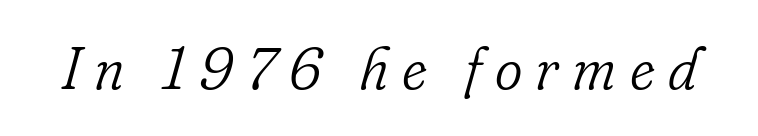
{"serif": "yes", "italic": "yes", "lean": "right", "slant_degrees": 16, "bold": "no", "weight": "light", "width": "normal", "stroke_contrast": "low", "x_height": "small", "monospaced": "no", "underline": "no", "letter_spacing": "wide", "letter_spacing_em": 0.23, "glyph_px": 59}
